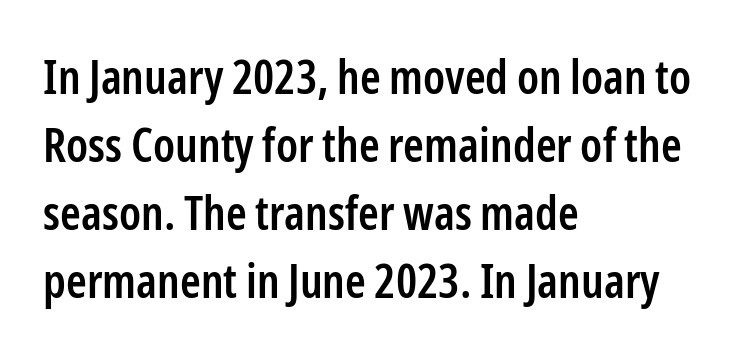
Stems and bowls a touch heavier than normal — semibold. The letters stand straight up with perfectly vertical stems. Letterform terminals end flat and unadorned throughout the passage. Each letter keeps its own natural width here, so spacing adapts to shape. The space between consecutive lines is moderate. This rendering leaves character spacing at its baseline value.
